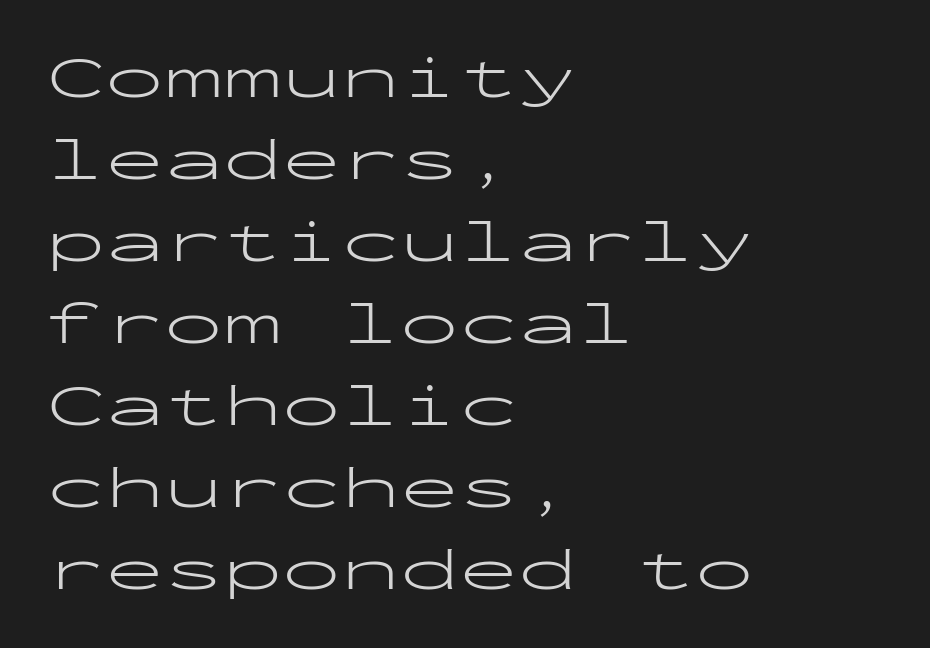
{"serif": "no", "italic": "no", "bold": "no", "weight": "light", "width": "wide", "stroke_contrast": "low", "x_height": "medium", "monospaced": "yes", "underline": "no", "align": "left", "line_spacing": "normal", "line_spacing_ratio": 1.39, "letter_spacing": "normal", "letter_spacing_em": 0.0, "glyph_px": 59}
